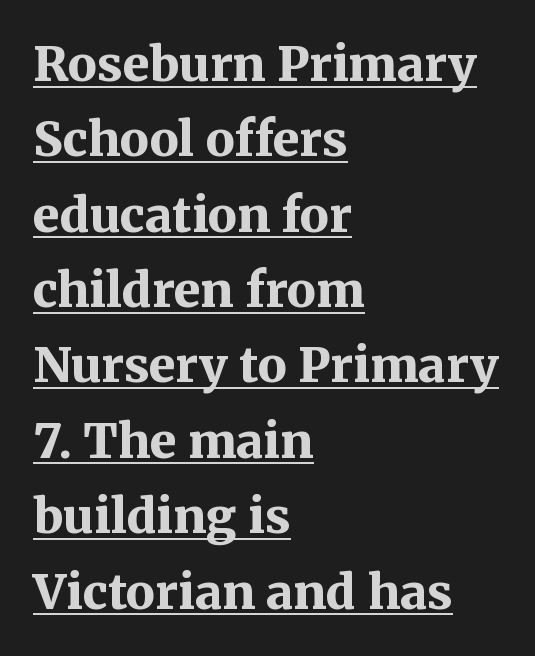
{"serif": "yes", "italic": "no", "bold": "yes", "weight": "bold", "width": "normal", "stroke_contrast": "medium", "x_height": "medium", "monospaced": "no", "underline": "yes", "align": "left", "line_spacing": "normal", "line_spacing_ratio": 1.57, "letter_spacing": "normal", "letter_spacing_em": 0.0, "glyph_px": 48}
